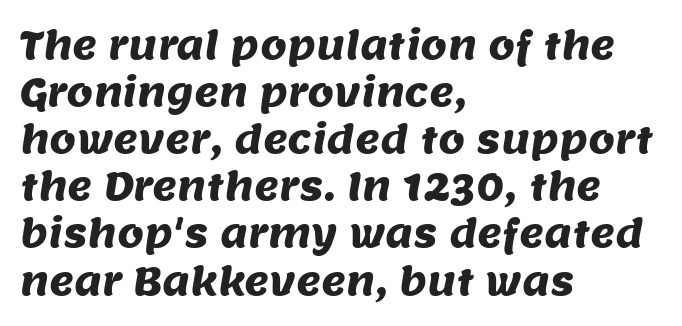
{"serif": "no", "width": "normal", "stroke_contrast": "medium", "x_height": "large", "monospaced": "no", "underline": "no", "align": "left", "line_spacing_ratio": 1.24, "letter_spacing": "normal", "letter_spacing_em": 0.0, "glyph_px": 38}
